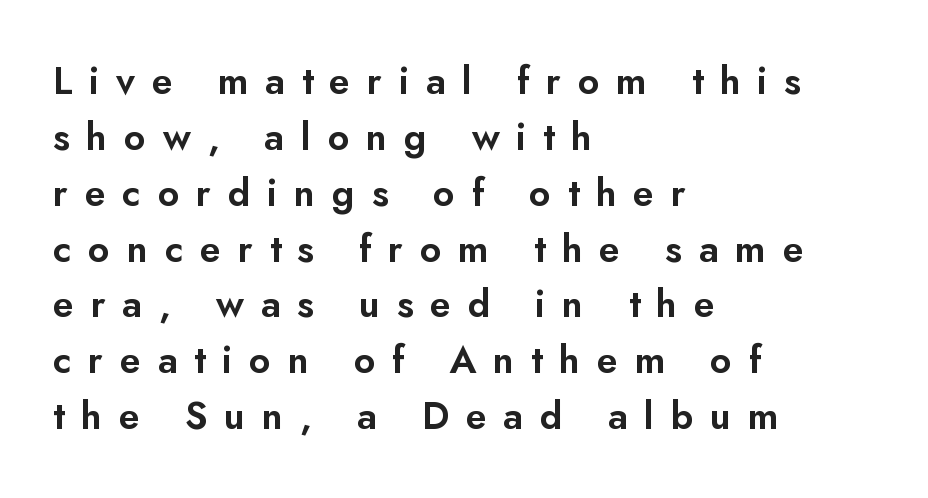
{"serif": "no", "italic": "no", "width": "normal", "stroke_contrast": "low", "x_height": "small", "monospaced": "no", "underline": "no", "align": "left", "line_spacing": "normal", "line_spacing_ratio": 1.47, "letter_spacing": "wide", "letter_spacing_em": 0.44, "glyph_px": 38}
